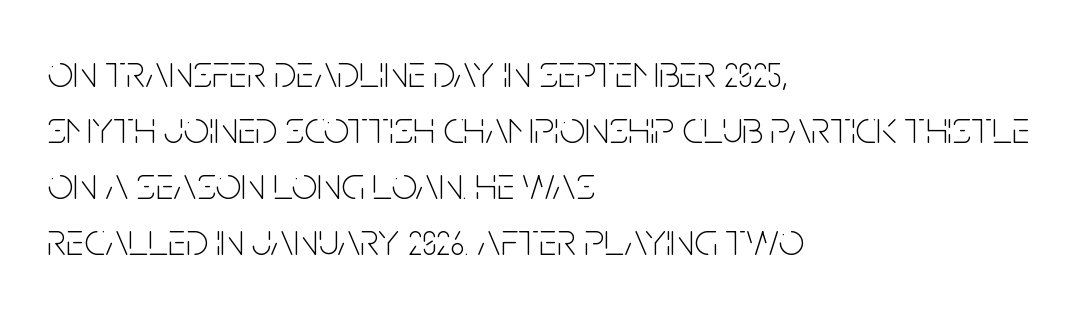
Just letters on the line, the space beneath them empty. Nope, not italic — everything's standing straight. You could call the tracking neutral — neither tight nor loose. These lines are composed in type without serifs.
